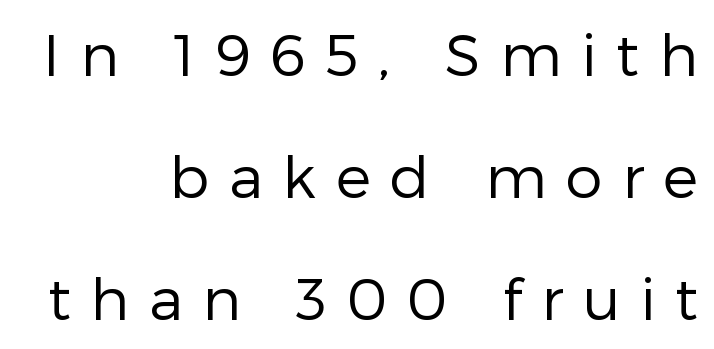
This sample is right-justified, so line beginnings fall wherever the words allow. Stems here are at most as thick as an everyday book face. This rendering widens character spacing well past its baseline value. Type style note: lacks serifs. The glyphs are unaccompanied by any horizontal stroke below them. This sample trades compactness for vertical openness between lines.
